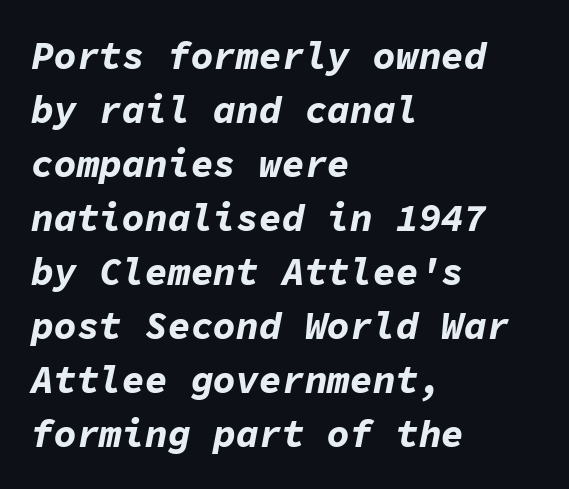
Q: Is the text bold? A: Yes.
Q: Is the text italic (slanted)? A: Yes, it leans right by about 11 degrees.
Q: Is the text underlined? A: No.
Q: How is the paragraph aligned? A: Left-aligned.
Q: Is the spacing between letters normal or unusually wide? A: Normal.
Q: Is the spacing between lines tight, normal or loose? A: Normal.
Q: Width (condensed, normal, or wide)? A: Normal.
Q: Stroke contrast? A: Low.
Q: x-height? A: Medium.
Q: Monospaced? A: Yes.
